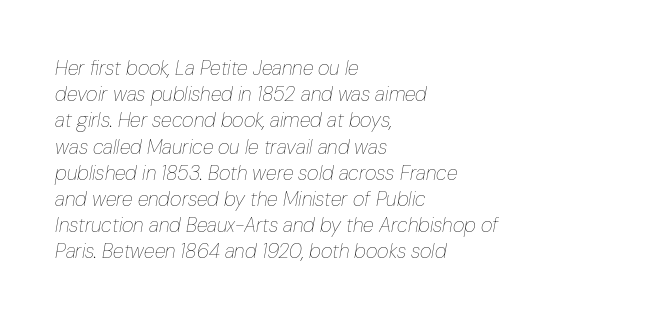
The image shows 20 px text type, italic (leaning right); set left-aligned, normal line spacing (1.31x), normal letter spacing, not underlined.
